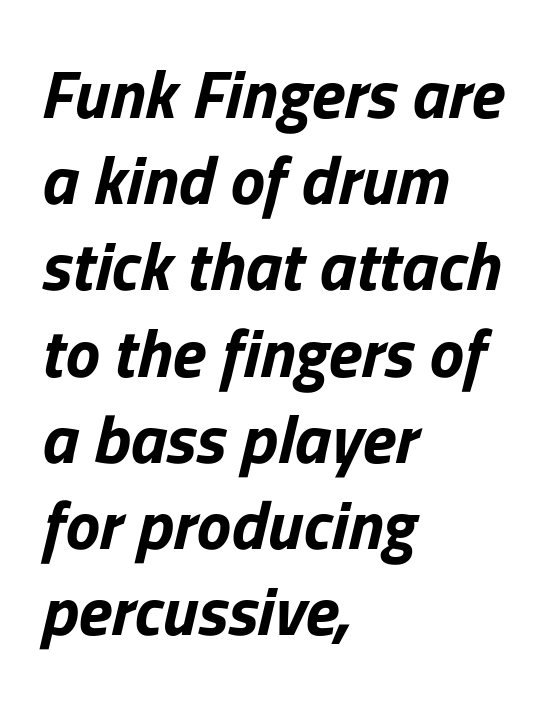
Letters rest on an invisible, unmarked baseline. There's an unmistakable incline to the writing here. Weight: bold. Spacing verdict: proportional, widths tailored to each character.
